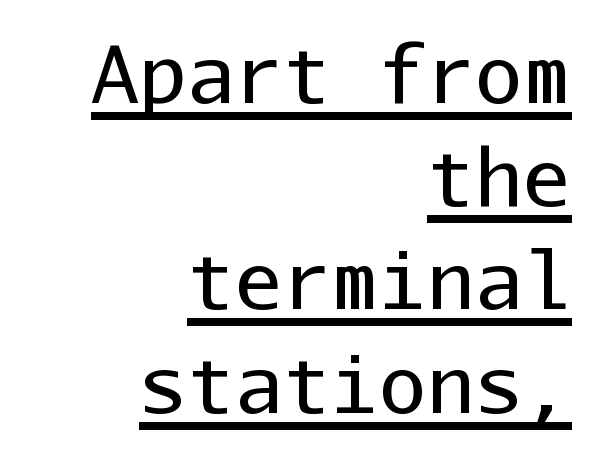
The image shows 80 px regular-weight sans-serif type, upright, monospaced; set right-aligned, normal line spacing (1.29x), normal letter spacing, underlined; low stroke contrast and a medium x-height.
